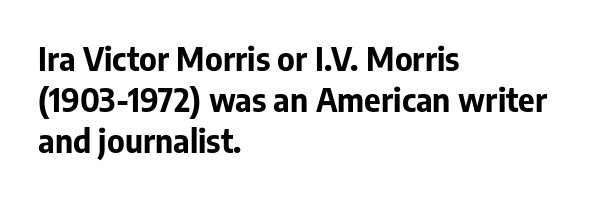
Q: Is the text bold? A: Yes.
Q: Is the text italic (slanted)? A: No, it is upright.
Q: Is the typeface a serif or a sans-serif typeface? A: Sans-serif.
Q: Is the text underlined? A: No.
Q: How is the paragraph aligned? A: Left-aligned.
Q: Is the spacing between letters normal or unusually wide? A: Normal.
Q: Is the spacing between lines tight, normal or loose? A: Normal.
Q: Width (condensed, normal, or wide)? A: Normal.
Q: Stroke contrast? A: Low.
Q: x-height? A: Medium.
Q: Monospaced? A: No.
